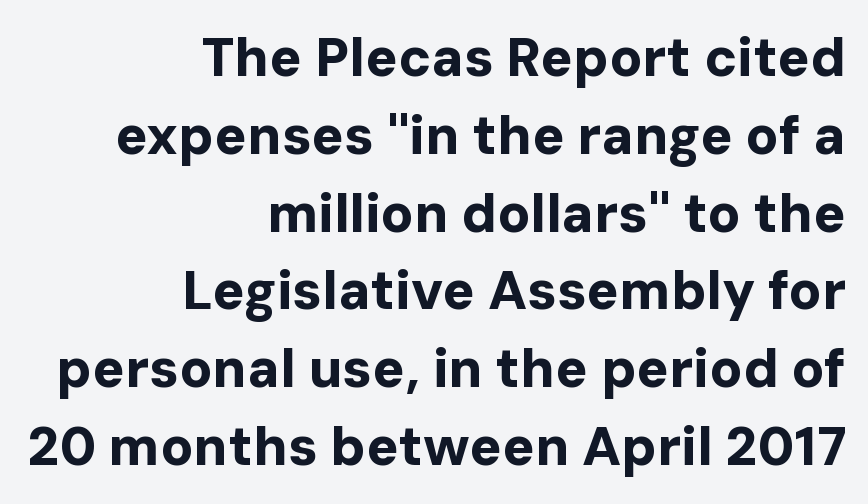
Q: Is the text bold? A: Yes.
Q: Is the text italic (slanted)? A: No, it is upright.
Q: Is the typeface a serif or a sans-serif typeface? A: Sans-serif.
Q: Is the text underlined? A: No.
Q: How is the paragraph aligned? A: Right-aligned.
Q: Is the spacing between letters normal or unusually wide? A: Normal.
Q: Is the spacing between lines tight, normal or loose? A: Normal.
Q: Width (condensed, normal, or wide)? A: Normal.
Q: Stroke contrast? A: Low.
Q: x-height? A: Medium.
Q: Monospaced? A: No.
